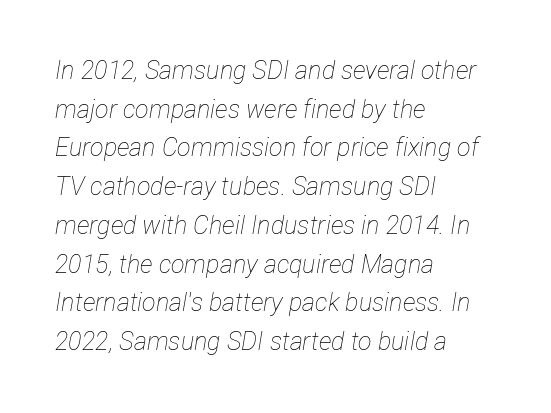
The image shows 25 px text type, italic (leaning right); set left-aligned, normal line spacing (1.55x), normal letter spacing, not underlined.
